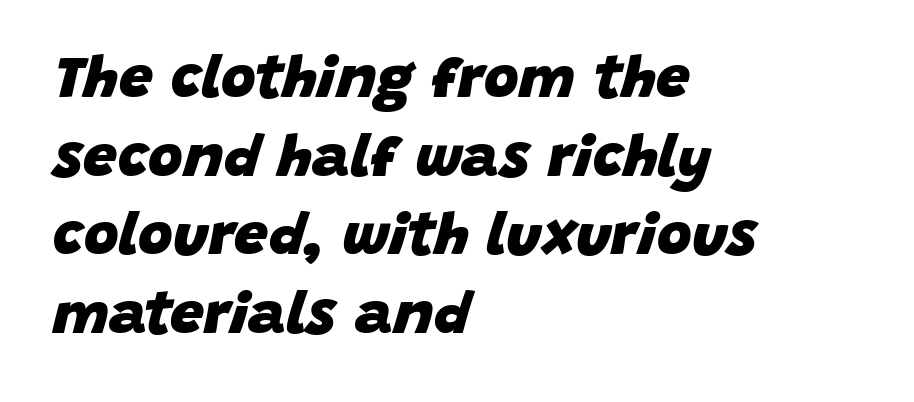
The image shows 60 px heavy type, italic (leaning right); set left-aligned, normal line spacing (1.31x), normal letter spacing, not underlined; low stroke contrast and a large x-height.
